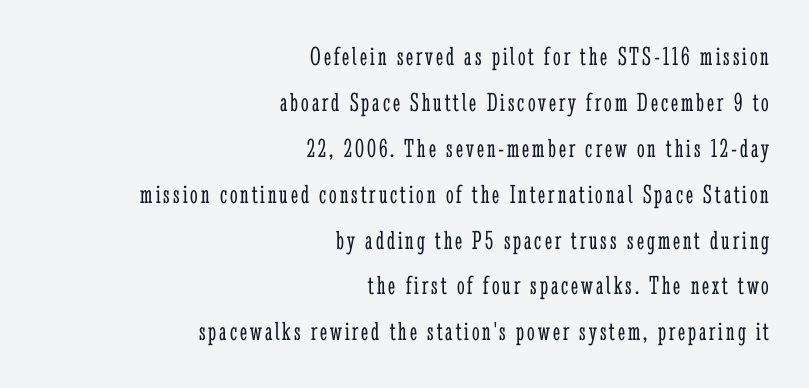
Q: Is the text bold? A: No.
Q: Is the text italic (slanted)? A: No, it is upright.
Q: Is the text underlined? A: No.
Q: How is the paragraph aligned? A: Right-aligned.
Q: Is the spacing between lines tight, normal or loose? A: Normal.
